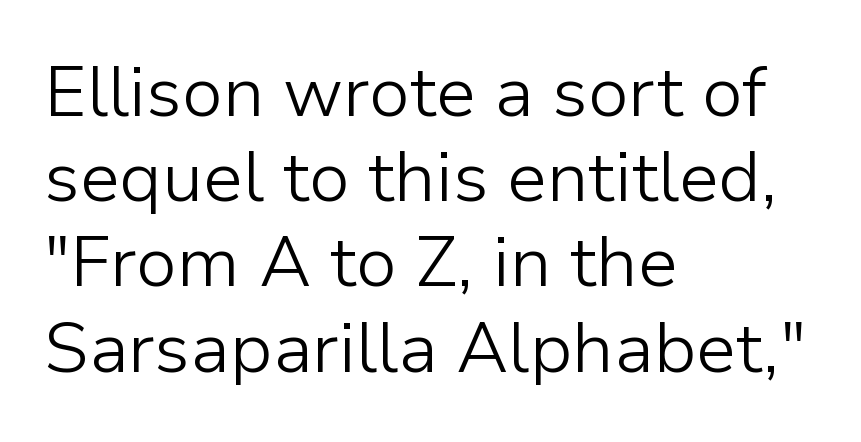
{"serif": "no", "italic": "no", "bold": "no", "weight": "light", "width": "normal", "stroke_contrast": "low", "x_height": "medium", "monospaced": "no", "underline": "no", "align": "left", "line_spacing_ratio": 1.2, "letter_spacing": "normal", "letter_spacing_em": 0.0, "glyph_px": 71}
